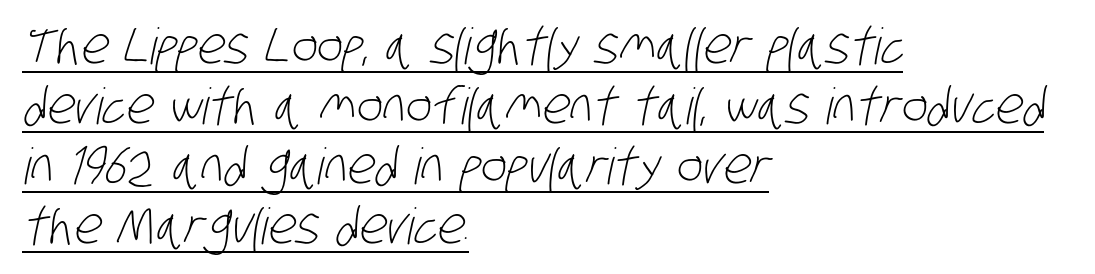
The image shows 50 px light, condensed sans-serif type; set left-aligned, line spacing 1.2x, normal letter spacing, underlined; low stroke contrast and a large x-height.
